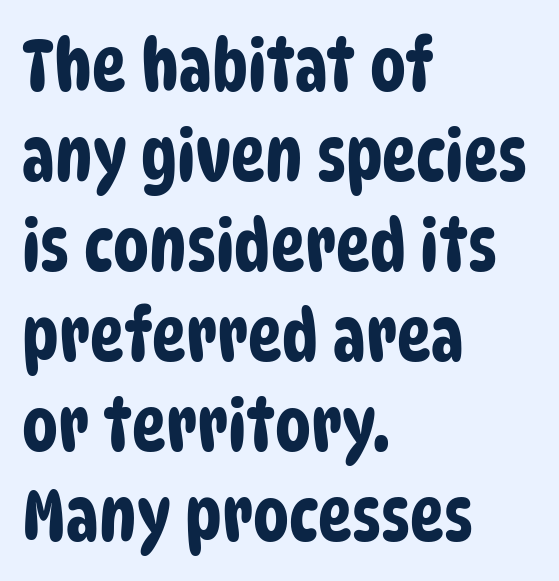
{"serif": "no", "width": "condensed", "stroke_contrast": "low", "x_height": "large", "monospaced": "no", "underline": "no", "align": "left", "line_spacing": "normal", "line_spacing_ratio": 1.25, "letter_spacing": "normal", "letter_spacing_em": 0.0, "glyph_px": 72}
